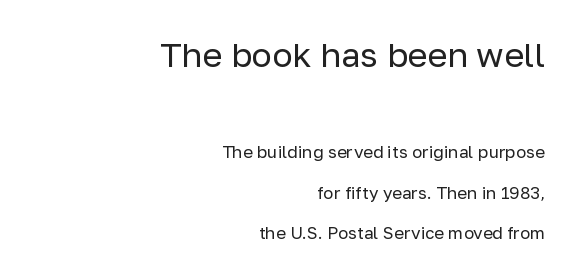
The image shows 34 px regular-weight sans-serif type, upright; set right-aligned, loose line spacing (2.38x), normal letter spacing, not underlined; the first (top) block is 2.0x larger; low stroke contrast and a medium x-height.
